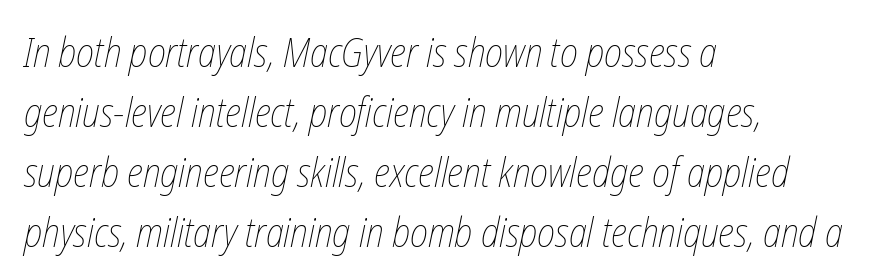
Does extra space separate the letters? No, they use regular spacing. The passage shown is not bold in any degree. The space beneath each line is pristine and unruled. What's the leading like? Ordinary, nothing unusual.
